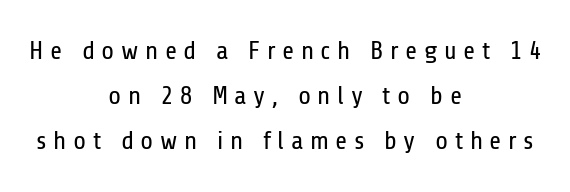
The image shows 26 px text type, upright; set centered, line spacing 1.73x, unusually wide letter spacing (+0.25 em), not underlined.
